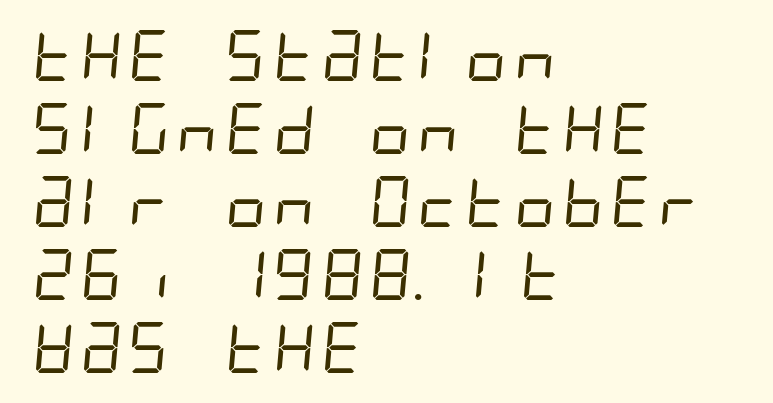
Q: Is the text bold? A: No.
Q: Is the typeface a serif or a sans-serif typeface? A: Sans-serif.
Q: Is the text underlined? A: No.
Q: How is the paragraph aligned? A: Left-aligned.
Q: Is the spacing between letters normal or unusually wide? A: Normal.
Q: Is the spacing between lines tight, normal or loose? A: Normal.
Q: Width (condensed, normal, or wide)? A: Condensed.
Q: Stroke contrast? A: Low.
Q: x-height? A: Large.
